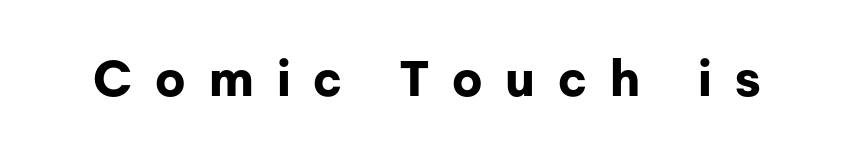
{"serif": "no", "italic": "no", "bold": "yes", "weight": "bold", "width": "normal", "stroke_contrast": "low", "x_height": "medium", "monospaced": "no", "underline": "no", "letter_spacing": "wide", "letter_spacing_em": 0.46, "glyph_px": 50}
